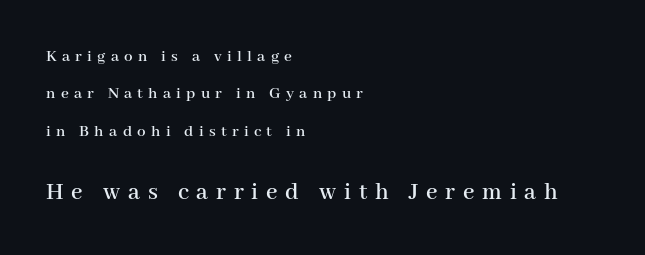
The leading is generous, giving the passage an open texture. The designer gave the closing block more size than the opening block. The paragraph shown leans on its left margin. Unlike italic type, these characters show no tilt at all. Nobody drew a line under any word here. The gaps between neighbouring characters are conspicuously large.
